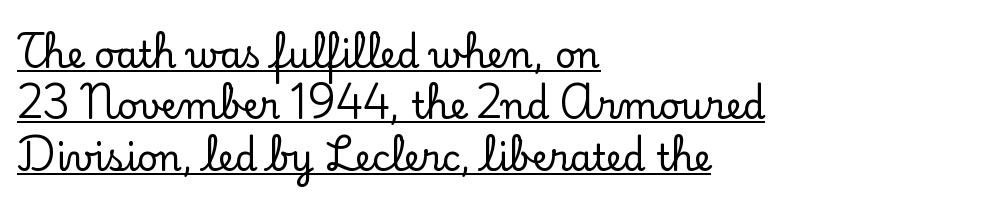
The image shows 36 px serif type, upright; set left-aligned, normal line spacing (1.43x), normal letter spacing, underlined; low stroke contrast and a small x-height.
